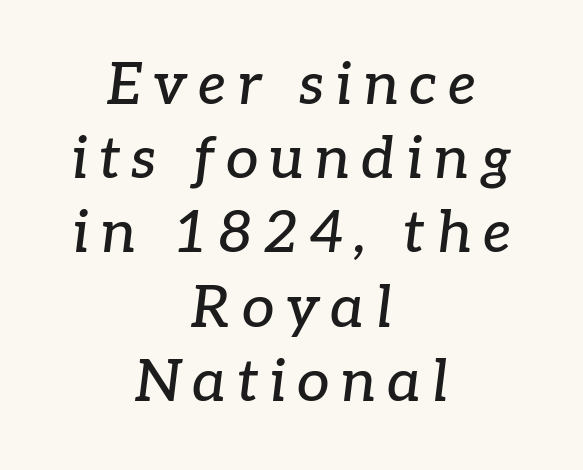
The image shows 58 px serif type, italic (leaning right); set centered, normal line spacing (1.28x), not underlined; low stroke contrast and a medium x-height.
